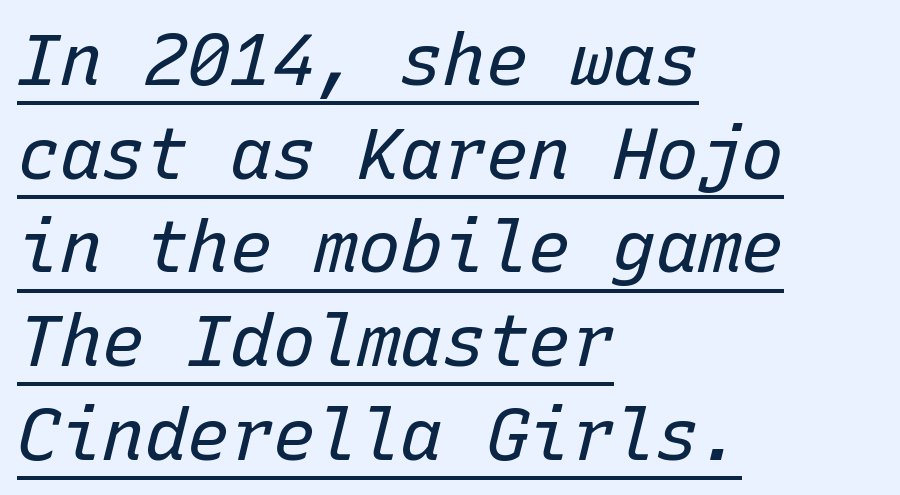
Q: Is the text bold? A: No.
Q: Is the text italic (slanted)? A: Yes, it leans right by about 15 degrees.
Q: Is the text underlined? A: Yes.
Q: How is the paragraph aligned? A: Left-aligned.
Q: Is the spacing between letters normal or unusually wide? A: Normal.
Q: Is the spacing between lines tight, normal or loose? A: Normal.
Q: Width (condensed, normal, or wide)? A: Normal.
Q: Stroke contrast? A: Low.
Q: x-height? A: Medium.
Q: Monospaced? A: Yes.
